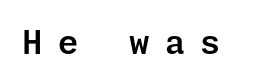
{"serif": "no", "italic": "no", "width": "normal", "stroke_contrast": "low", "x_height": "medium", "underline": "no", "letter_spacing": "wide", "letter_spacing_em": 0.46, "glyph_px": 33}
